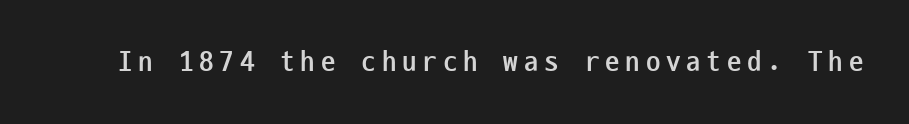
{"serif": "no", "italic": "no", "bold": "yes", "weight": "semibold", "width": "condensed", "stroke_contrast": "low", "x_height": "medium", "monospaced": "yes", "underline": "no", "letter_spacing": "wide", "letter_spacing_em": 0.2, "glyph_px": 29}
